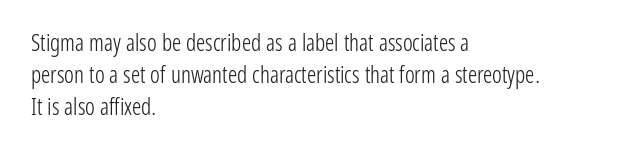
Regarding leading, the lines here are spaced in the standard way. The setting favours the left margin, as ordinary paragraphs usually do. The typeface has the unassuming heft of standard copy or less. The tracking reads as untouched default to a designer's eye. Type without underlining. Vertical strokes here are truly vertical.
